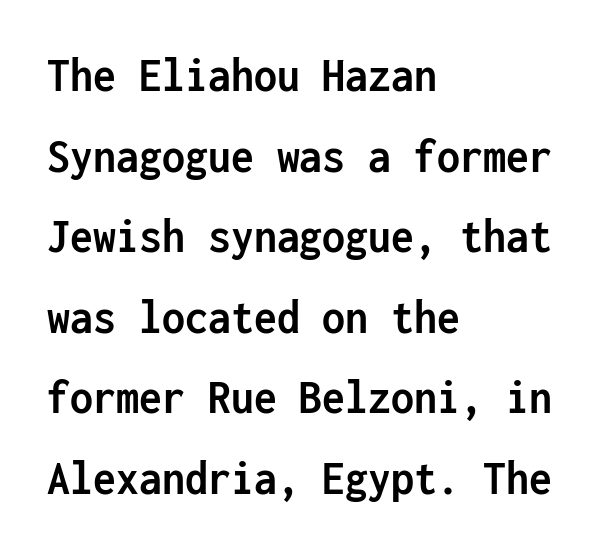
The image shows 51 px semibold, condensed sans-serif type, upright, monospaced; set left-aligned, normal line spacing (1.58x), normal letter spacing, not underlined; low stroke contrast and a medium x-height.
